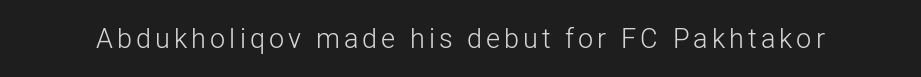
Q: Is the text bold? A: No.
Q: Is the text italic (slanted)? A: No, it is upright.
Q: Is the text underlined? A: No.
